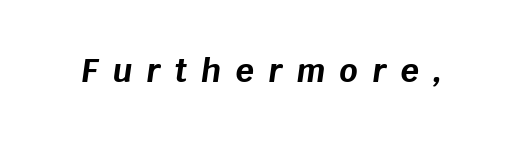
{"italic": "yes", "lean": "right", "slant_degrees": 8, "bold": "yes", "weight": "bold", "width": "normal", "stroke_contrast": "low", "x_height": "large", "monospaced": "no", "underline": "no", "letter_spacing": "wide", "letter_spacing_em": 0.44, "glyph_px": 32}
